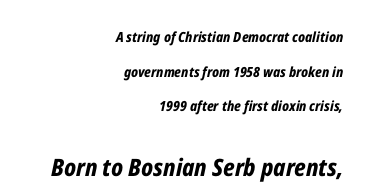
The image shows 24 px bold type, italic (leaning right); set right-aligned, loose line spacing (2.47x), normal letter spacing, not underlined; the second (bottom) block is 1.71x larger.
